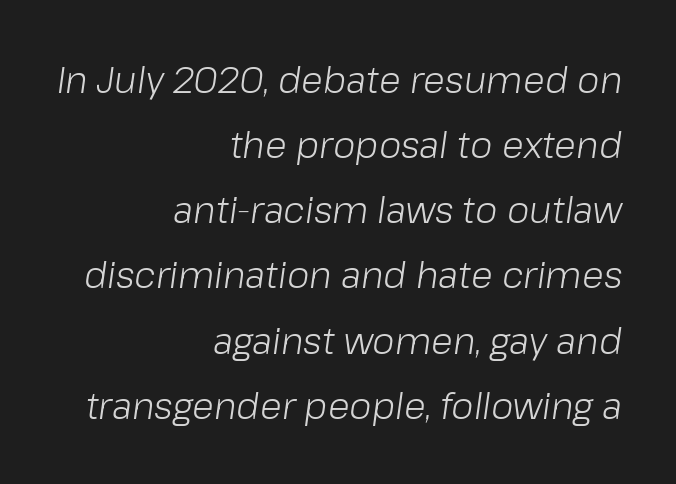
The image shows 36 px light type, italic (leaning right); set right-aligned, line spacing 1.81x, normal letter spacing, not underlined; low stroke contrast and a medium x-height.
